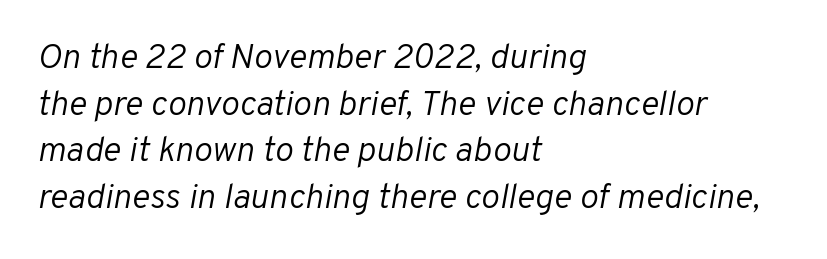
Q: Is the text bold? A: No.
Q: Is the text italic (slanted)? A: Yes, it leans right by about 10 degrees.
Q: Is the text underlined? A: No.
Q: How is the paragraph aligned? A: Left-aligned.
Q: Is the spacing between letters normal or unusually wide? A: Normal.
Q: Is the spacing between lines tight, normal or loose? A: Normal.
Q: Width (condensed, normal, or wide)? A: Normal.
Q: Stroke contrast? A: Low.
Q: x-height? A: Medium.
Q: Monospaced? A: No.
